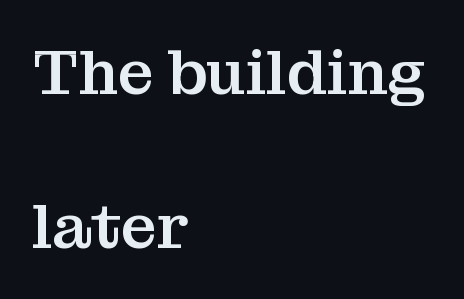
Is this a fixed-width face? No — the glyphs have proportional, varying widths. Reading down the column, the eye jumps a long way to each next line. The gaps between neighbouring characters are ordinary and unremarkable. Little horizontal feet cap the strokes, marking this as serif type. Quick note: not italic, upright. The glyphs are unaccompanied by any horizontal stroke below them.
